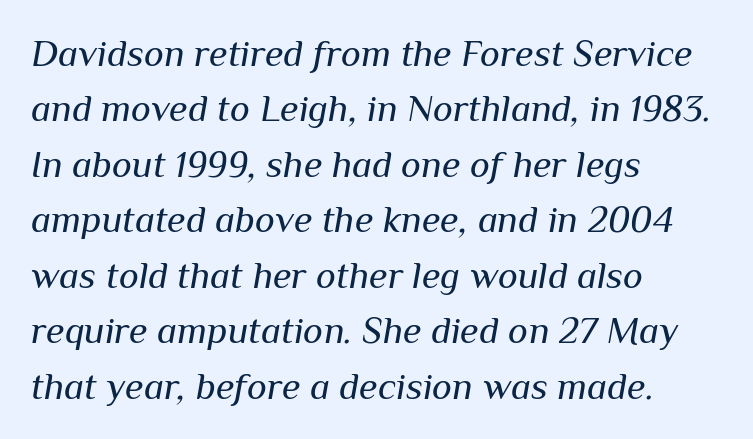
Q: Is the text bold? A: No.
Q: Is the text italic (slanted)? A: Yes, it leans right by about 10 degrees.
Q: Is the text underlined? A: No.
Q: How is the paragraph aligned? A: Left-aligned.
Q: Is the spacing between letters normal or unusually wide? A: Normal.
Q: Is the spacing between lines tight, normal or loose? A: Normal.
Q: Width (condensed, normal, or wide)? A: Normal.
Q: Stroke contrast? A: Medium.
Q: x-height? A: Medium.
Q: Monospaced? A: No.
